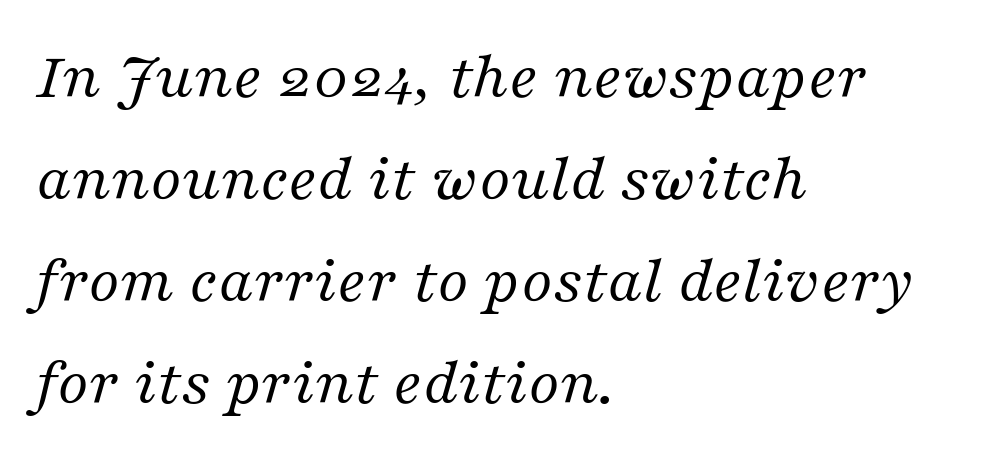
Unbolded letterforms with no extra heft. A student would call this left alignment; a typographer would say flush left, rag right. Decoration check: the copy has no underline. Compared with ordinary roman type, these characters are visibly tilted.
